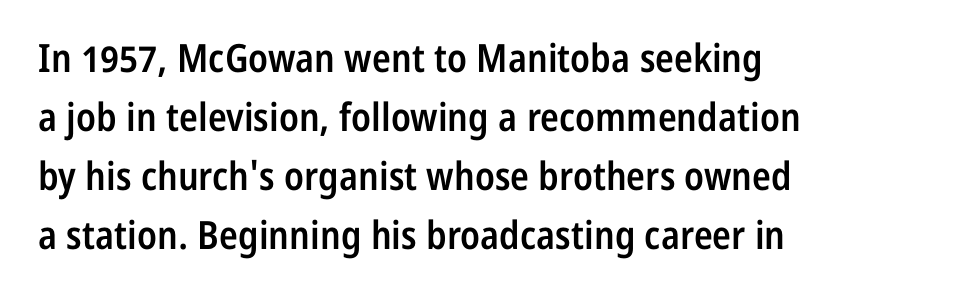
The rendering keeps characters at their native spacing. In CSS terms this would be text-align: left. The characters display no serif detailing; their extremities are plain. In terms of weight, the rendering is demibold, just under bold.
